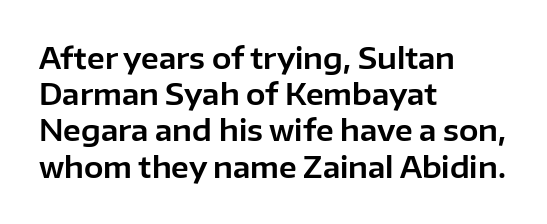
The image shows 29 px sans-serif type, upright; set left-aligned, normal line spacing (1.25x), normal letter spacing, not underlined; low stroke contrast and a medium x-height.
